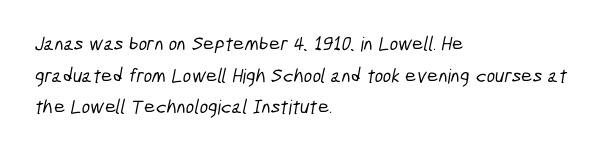
Q: Is the text underlined? A: No.
Q: How is the paragraph aligned? A: Left-aligned.
Q: Is the spacing between letters normal or unusually wide? A: Normal.
Q: Is the spacing between lines tight, normal or loose? A: Normal.
